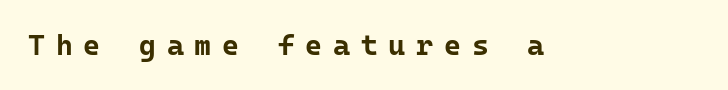
{"serif": "no", "italic": "no", "bold": "yes", "weight": "bold", "width": "normal", "stroke_contrast": "low", "x_height": "medium", "monospaced": "yes", "underline": "no", "letter_spacing": "wide", "letter_spacing_em": 0.37, "glyph_px": 29}
